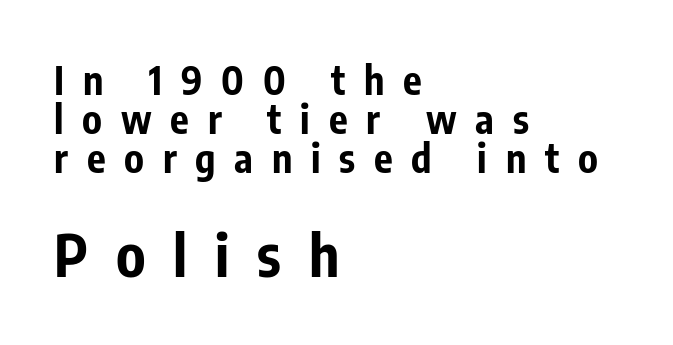
The image shows 58 px bold, condensed sans-serif type, upright; set left-aligned, tight line spacing (1.0x), unusually wide letter spacing (+0.48 em), not underlined; the second (bottom) block is 1.49x larger; low stroke contrast and a medium x-height.
